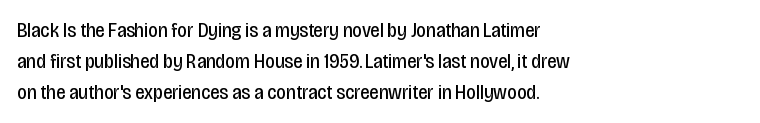
The image shows 21 px text type, upright; set left-aligned, normal line spacing (1.48x), normal letter spacing, not underlined.
